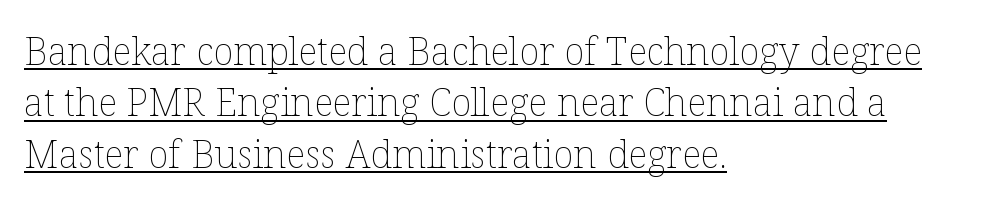
Q: Is the text bold? A: No.
Q: Is the text italic (slanted)? A: No, it is upright.
Q: Is the text underlined? A: Yes.
Q: How is the paragraph aligned? A: Left-aligned.
Q: Is the spacing between letters normal or unusually wide? A: Normal.
Q: Is the spacing between lines tight, normal or loose? A: Normal.
Q: Width (condensed, normal, or wide)? A: Normal.
Q: Stroke contrast? A: Low.
Q: x-height? A: Medium.
Q: Monospaced? A: No.
